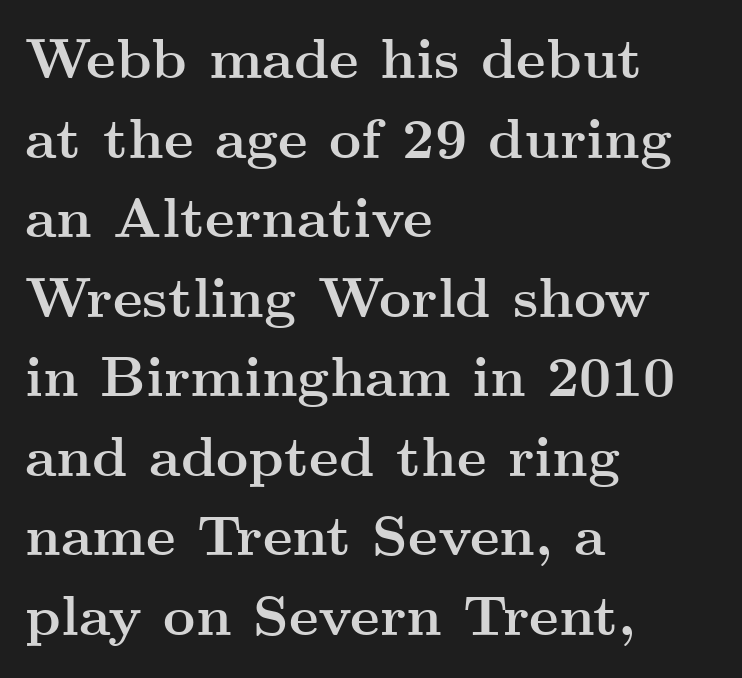
{"serif": "yes", "italic": "no", "bold": "yes", "weight": "semibold", "width": "wide", "stroke_contrast": "medium", "x_height": "small", "monospaced": "no", "underline": "no", "align": "left", "line_spacing": "normal", "line_spacing_ratio": 1.42, "letter_spacing": "normal", "letter_spacing_em": 0.0, "glyph_px": 56}
